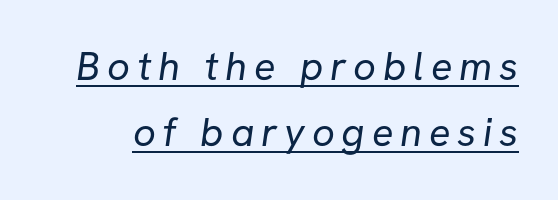
A typesetter would call this proportional, since set widths differ per character. Students, observe: this is what conventionally led text looks like. Stem width sits at or under what a default text font uses. What decoration does the sample have? An underline. Nope, no serifs anywhere on these letters.
